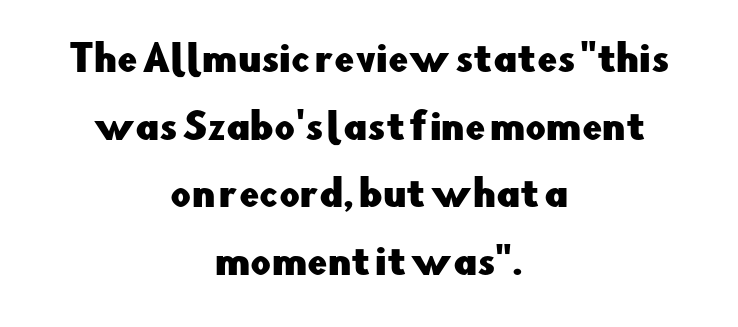
The image shows 36 px sans-serif type, upright; set centered, line spacing 1.88x, normal letter spacing, not underlined; low stroke contrast and a small x-height.
